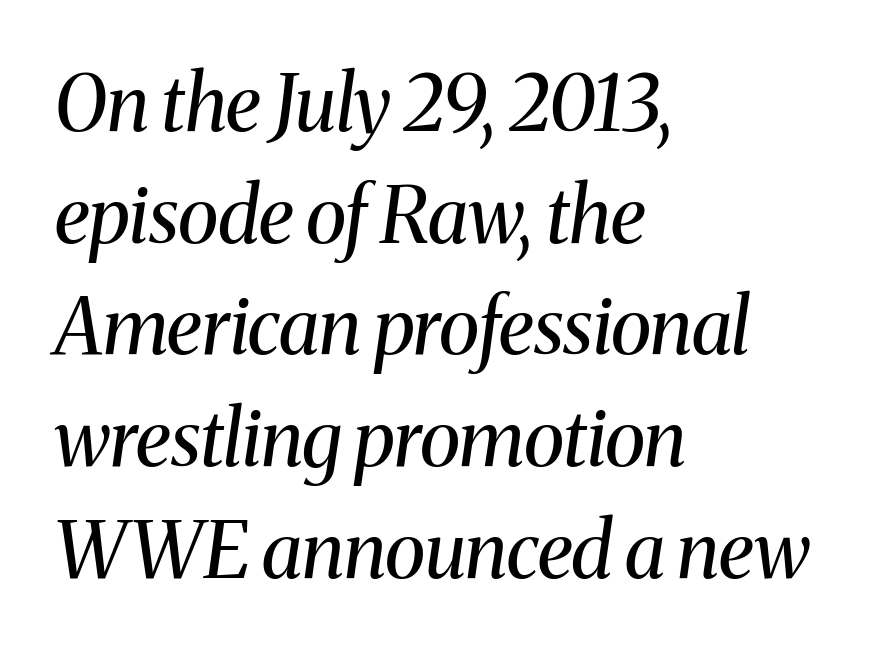
Q: Is the text bold? A: No.
Q: Is the text italic (slanted)? A: Yes, it leans right by about 8 degrees.
Q: Is the typeface a serif or a sans-serif typeface? A: Serif.
Q: Is the text underlined? A: No.
Q: How is the paragraph aligned? A: Left-aligned.
Q: Is the spacing between letters normal or unusually wide? A: Normal.
Q: Is the spacing between lines tight, normal or loose? A: Normal.
Q: Width (condensed, normal, or wide)? A: Normal.
Q: Stroke contrast? A: Medium.
Q: x-height? A: Medium.
Q: Monospaced? A: No.
